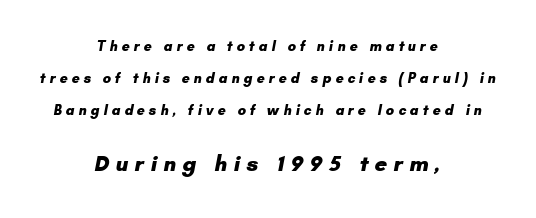
These two chunks differ in scale, with the bottom chunk taking the larger measure. What weight is shown? A full bold with thick strokes. Students, note that the glyphs here are deliberately spaced far apart. These lines stack symmetrically, like a column narrowing and widening about its center. Letters rest on an invisible, unmarked baseline. Leading is clearly above the norm, producing a sparse column.
